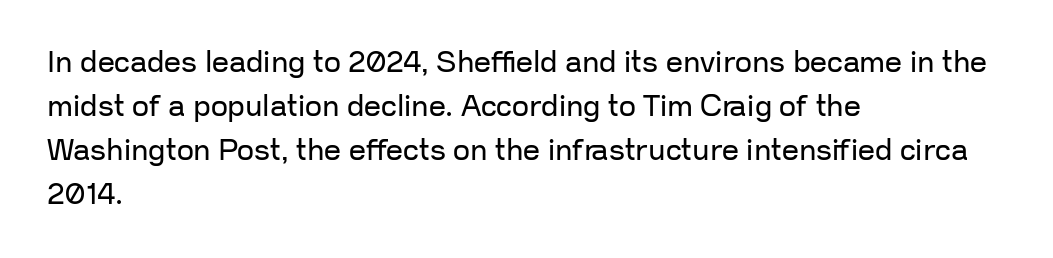
The image shows 30 px regular-weight sans-serif type, upright; set left-aligned, normal line spacing (1.47x), normal letter spacing, not underlined; low stroke contrast and a medium x-height.
